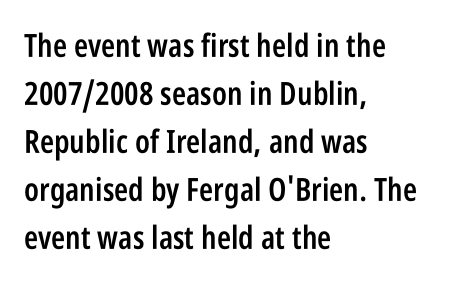
Q: Is the text bold? A: Semi-bold.
Q: Is the text italic (slanted)? A: No, it is upright.
Q: Is the typeface a serif or a sans-serif typeface? A: Sans-serif.
Q: Is the text underlined? A: No.
Q: How is the paragraph aligned? A: Left-aligned.
Q: Is the spacing between letters normal or unusually wide? A: Normal.
Q: Is the spacing between lines tight, normal or loose? A: Normal.
Q: Width (condensed, normal, or wide)? A: Condensed.
Q: Stroke contrast? A: Low.
Q: x-height? A: Large.
Q: Monospaced? A: No.
